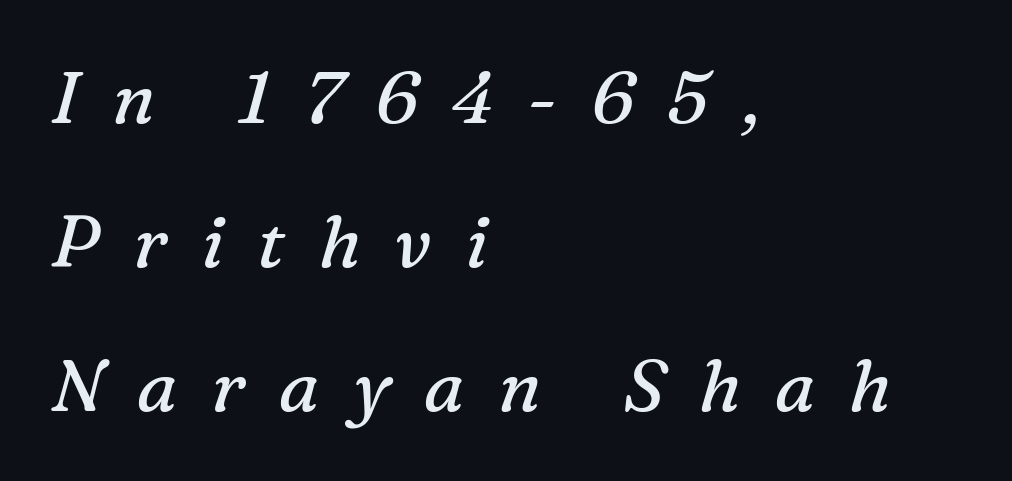
The image shows 73 px regular-weight serif type, italic (leaning right); set left-aligned, loose line spacing (1.97x), unusually wide letter spacing (+0.46 em), not underlined; medium stroke contrast and a medium x-height.
